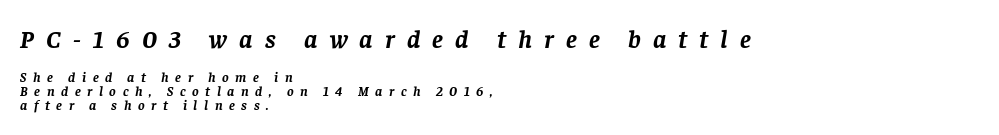
The image shows 26 px bold type, italic (leaning right); set left-aligned, tight line spacing (1.01x), unusually wide letter spacing (+0.47 em), not underlined; the first (top) block is 1.86x larger.
